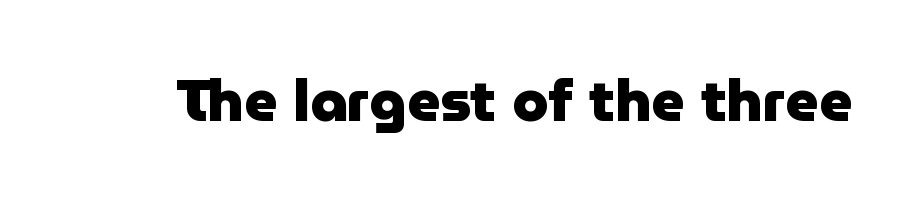
Q: Is the text bold? A: Yes.
Q: Is the text italic (slanted)? A: No, it is upright.
Q: Is the typeface a serif or a sans-serif typeface? A: Sans-serif.
Q: Is the text underlined? A: No.
Q: Is the spacing between letters normal or unusually wide? A: Normal.
Q: Width (condensed, normal, or wide)? A: Normal.
Q: Stroke contrast? A: Low.
Q: x-height? A: Medium.
Q: Monospaced? A: No.
